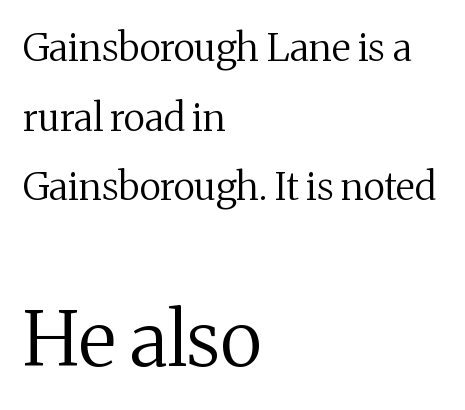
{"serif": "yes", "italic": "no", "bold": "no", "weight": "regular", "width": "normal", "stroke_contrast": "medium", "x_height": "medium", "monospaced": "no", "underline": "no", "align": "left", "line_spacing_ratio": 1.83, "letter_spacing": "normal", "letter_spacing_em": 0.0, "larger_block": "second", "size_ratio": 1.97, "glyph_px": 75}
